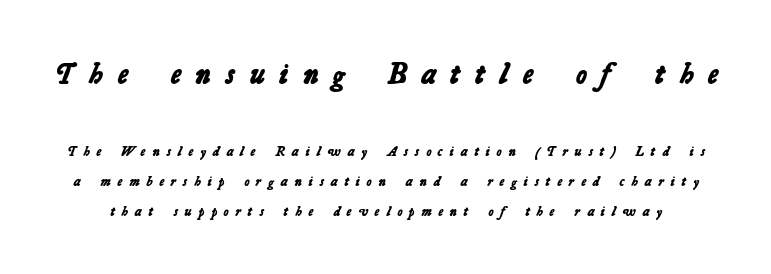
The image shows 30 px bold sans-serif type; set loose line spacing (2.13x), unusually wide letter spacing (+0.49 em), not underlined; the first (top) block is 2.14x larger; low stroke contrast and a medium x-height.
